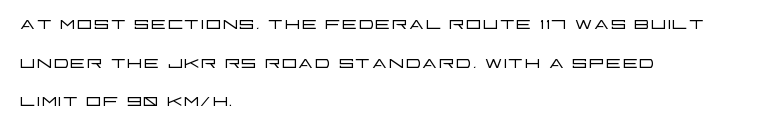
{"italic": "no", "bold": "no", "underline": "no", "align": "left", "line_spacing": "normal", "line_spacing_ratio": 1.55, "letter_spacing": "normal", "letter_spacing_em": 0.0, "glyph_px": 25}
